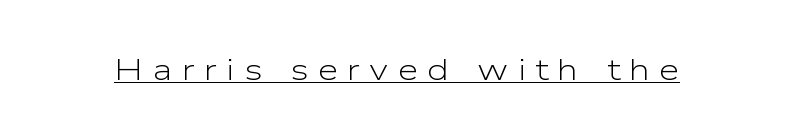
The image shows 30 px light, wide sans-serif type, upright; set unusually wide letter spacing (+0.31 em), underlined; low stroke contrast and a medium x-height.
